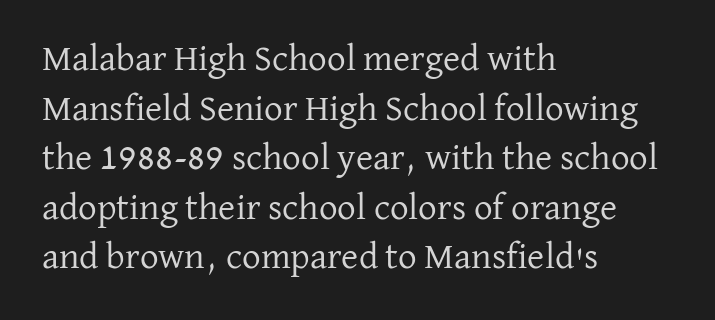
{"serif": "yes", "italic": "no", "bold": "no", "weight": "regular", "width": "normal", "stroke_contrast": "low", "x_height": "medium", "monospaced": "no", "underline": "no", "align": "left", "line_spacing": "normal", "line_spacing_ratio": 1.34, "letter_spacing": "normal", "letter_spacing_em": 0.0, "glyph_px": 37}
